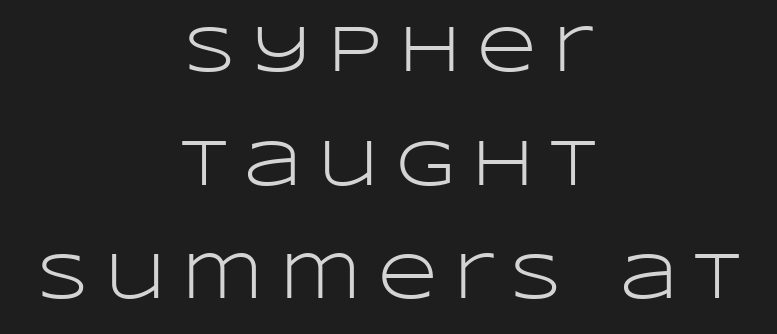
Q: Is the text bold? A: No.
Q: Is the text italic (slanted)? A: No, it is upright.
Q: Is the typeface a serif or a sans-serif typeface? A: Sans-serif.
Q: Is the text underlined? A: No.
Q: How is the paragraph aligned? A: Centered.
Q: Is the spacing between letters normal or unusually wide? A: Unusually wide.
Q: Width (condensed, normal, or wide)? A: Wide.
Q: Stroke contrast? A: Low.
Q: x-height? A: Large.
Q: Monospaced? A: No.
